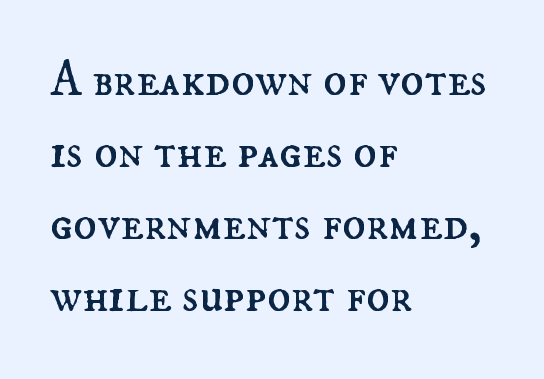
Leftover space on each line is placed entirely after the last word. Rule under the text: the space is simply empty. A quiet, ordinary-to-light weight characterises the typeface. Is there much room between lines? A standard amount, neither cramped nor airy.
